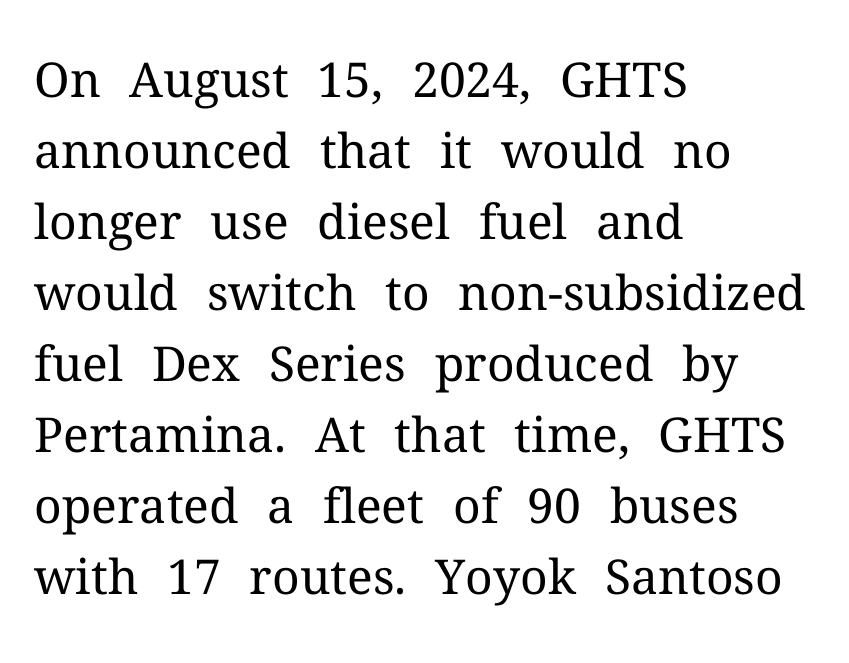
Left-aligned paragraph, ragged on the right. In terms of leading, this rendering sits right in the middle. Think of a printed novel: that variable character pitch is what you see here. Posture: vertical. Is this a heavy cut? Hardly; it is regular or lighter. Letters rest on an invisible, unmarked baseline.
